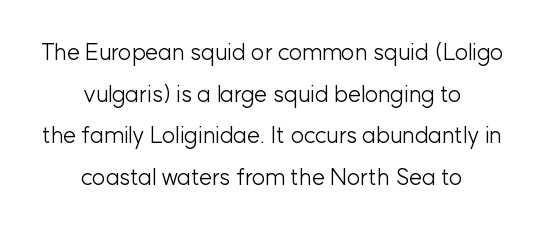
The image shows 23 px text type, upright; set centered, line spacing 1.81x, normal letter spacing, not underlined.
